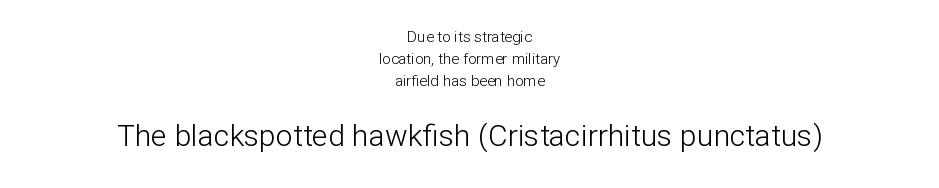
The image shows 30 px light sans-serif type, upright; set centered, normal line spacing (1.46x), normal letter spacing, not underlined; the second (bottom) block is 2.0x larger; low stroke contrast and a medium x-height.
